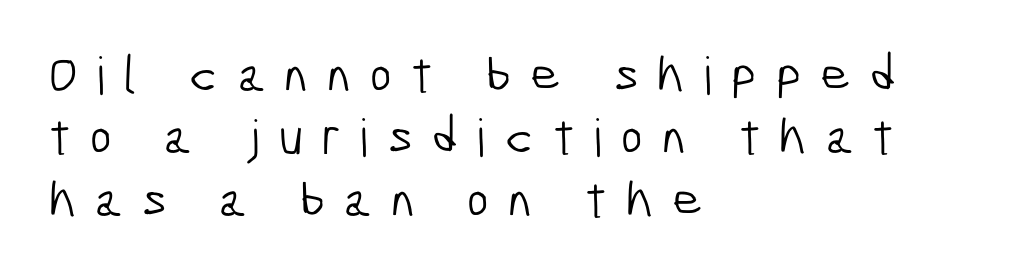
The image shows 52 px light, condensed sans-serif type; set left-aligned, line spacing 1.2x, unusually wide letter spacing (+0.37 em), not underlined; low stroke contrast and a medium x-height.
